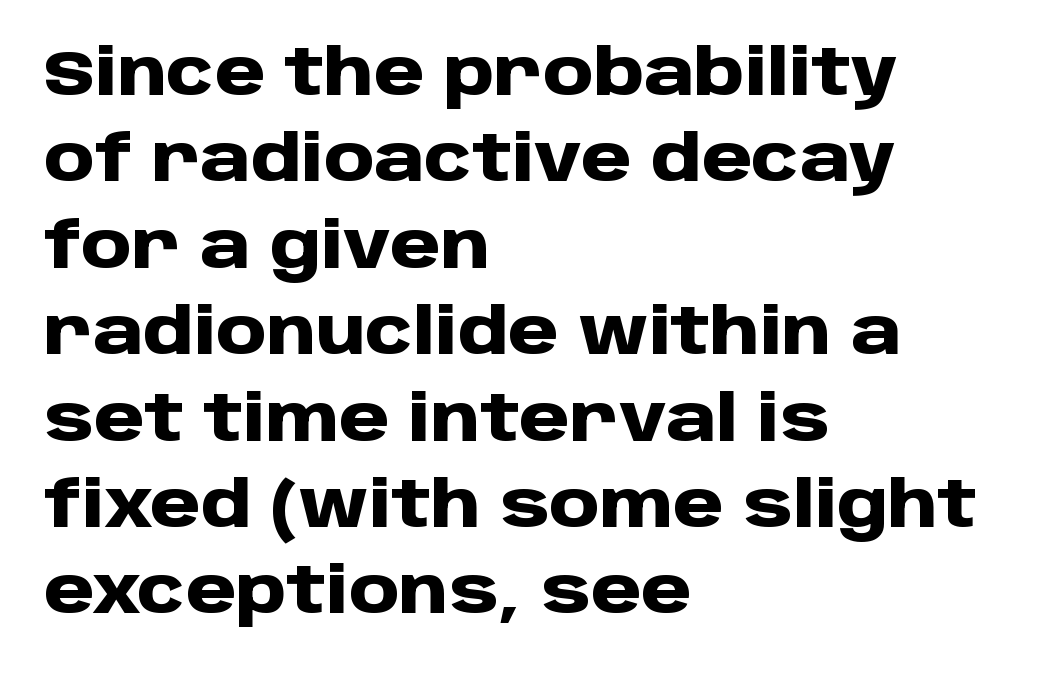
Q: Is the text bold? A: Yes.
Q: Is the text italic (slanted)? A: No, it is upright.
Q: Is the typeface a serif or a sans-serif typeface? A: Sans-serif.
Q: Is the text underlined? A: No.
Q: How is the paragraph aligned? A: Left-aligned.
Q: Is the spacing between letters normal or unusually wide? A: Normal.
Q: Is the spacing between lines tight, normal or loose? A: Normal.
Q: Width (condensed, normal, or wide)? A: Normal.
Q: Stroke contrast? A: Low.
Q: x-height? A: Large.
Q: Monospaced? A: No.
